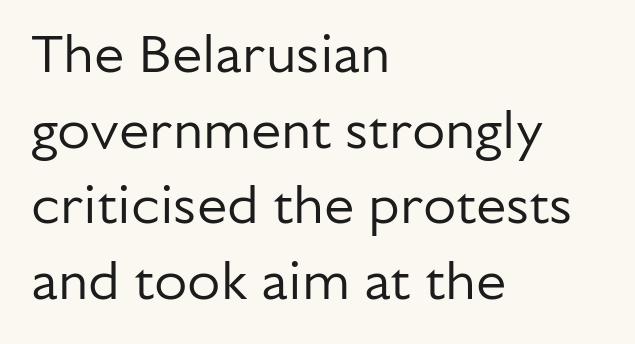
{"serif": "no", "italic": "no", "bold": "no", "weight": "regular", "width": "normal", "stroke_contrast": "low", "x_height": "medium", "monospaced": "no", "underline": "no", "align": "left", "line_spacing": "normal", "line_spacing_ratio": 1.4, "letter_spacing": "normal", "letter_spacing_em": 0.0, "glyph_px": 54}
